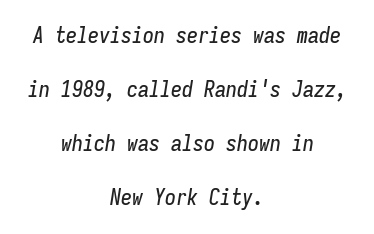
{"italic": "yes", "lean": "right", "slant_degrees": 9, "underline": "no", "align": "center", "line_spacing": "loose", "line_spacing_ratio": 2.46, "letter_spacing": "normal", "letter_spacing_em": 0.0, "glyph_px": 22}
